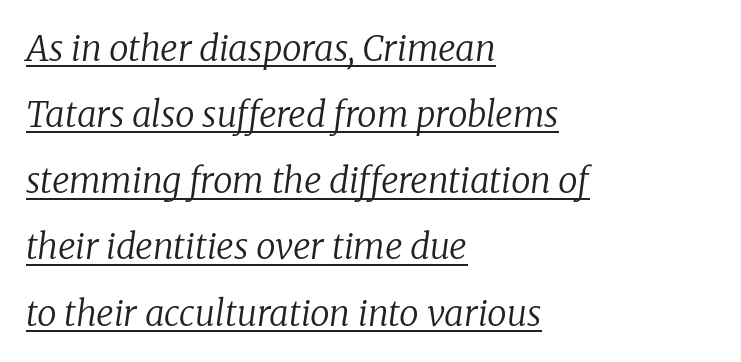
{"serif": "yes", "italic": "yes", "lean": "right", "slant_degrees": 8, "bold": "no", "weight": "regular", "width": "normal", "stroke_contrast": "low", "x_height": "medium", "monospaced": "no", "underline": "yes", "align": "left", "line_spacing_ratio": 1.89, "letter_spacing": "normal", "letter_spacing_em": 0.0, "glyph_px": 35}
